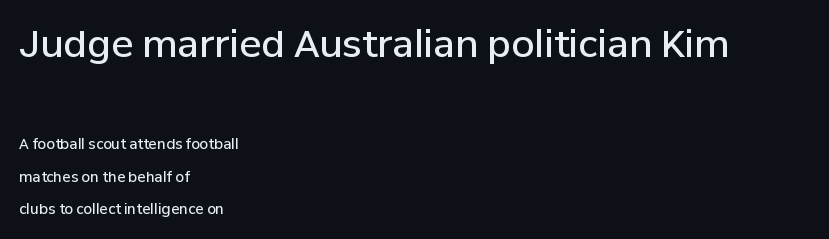
Q: Is the text bold? A: Semi-bold.
Q: Is the text italic (slanted)? A: No, it is upright.
Q: Is the typeface a serif or a sans-serif typeface? A: Sans-serif.
Q: Is the text underlined? A: No.
Q: How is the paragraph aligned? A: Left-aligned.
Q: Is the spacing between letters normal or unusually wide? A: Normal.
Q: Is the spacing between lines tight, normal or loose? A: Loose.
Q: Which block of text is set in a larger size, the first (top) or the second (bottom)? A: The first (top) one.
Q: Width (condensed, normal, or wide)? A: Normal.
Q: Stroke contrast? A: Low.
Q: x-height? A: Medium.
Q: Monospaced? A: No.
